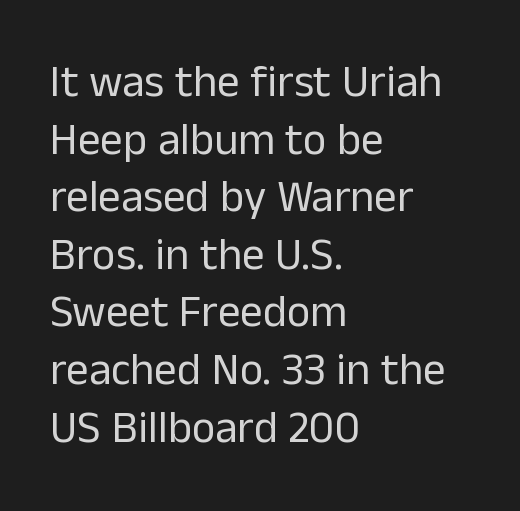
The image shows 45 px regular-weight sans-serif type, upright; set left-aligned, normal line spacing (1.28x), normal letter spacing, not underlined; low stroke contrast and a medium x-height.
